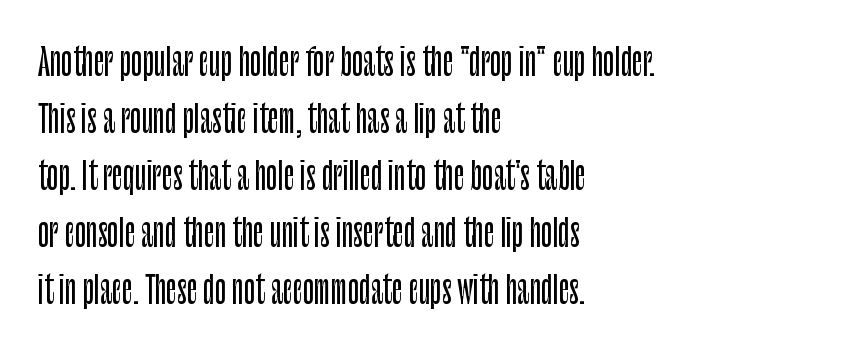
{"serif": "no", "italic": "no", "width": "condensed", "stroke_contrast": "low", "x_height": "large", "monospaced": "no", "underline": "no", "align": "left", "line_spacing": "normal", "line_spacing_ratio": 1.54, "letter_spacing": "normal", "letter_spacing_em": 0.0, "glyph_px": 37}
